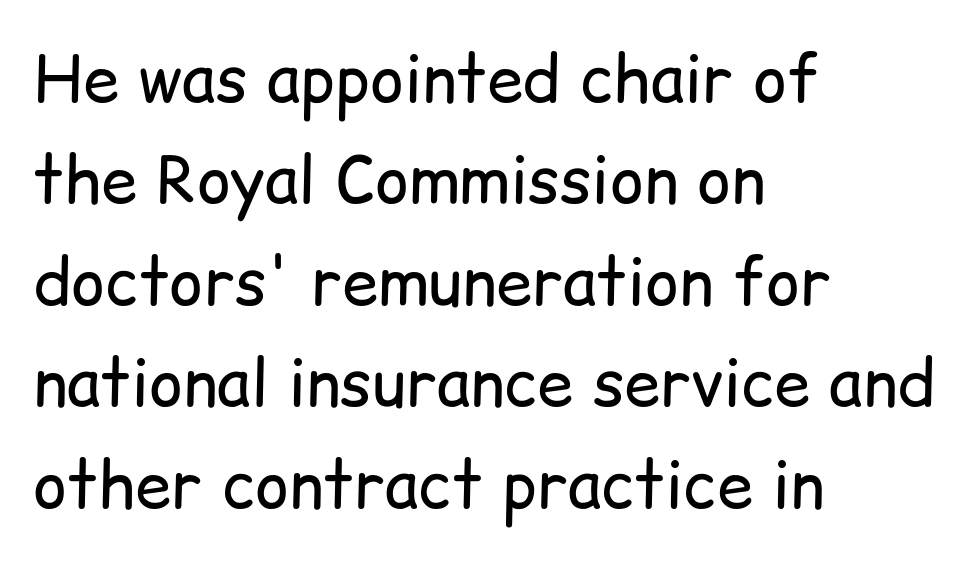
It's the straight-up-and-down kind of type. Check the space under the baseline: it is left empty. The letterforms sit shoulder to shoulder at normal distance. The setting favours the left margin, as ordinary paragraphs usually do.
